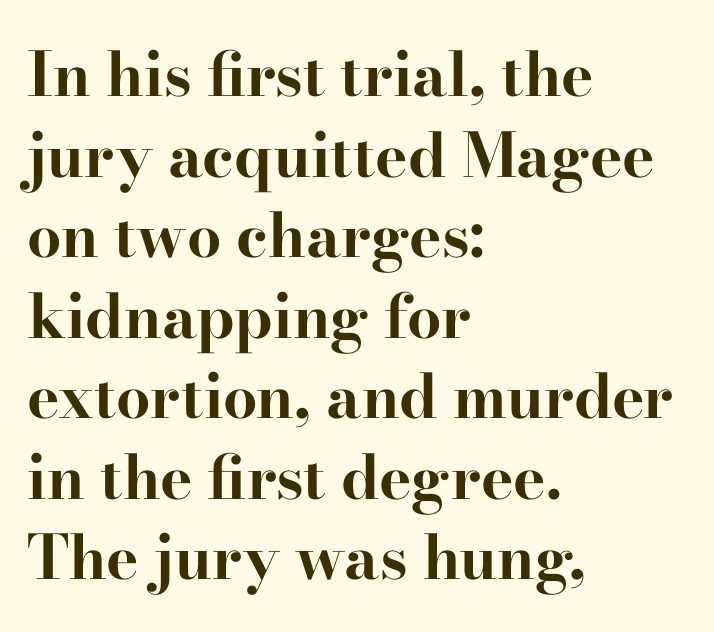
{"serif": "yes", "italic": "no", "bold": "yes", "weight": "bold", "width": "wide", "stroke_contrast": "high", "x_height": "small", "monospaced": "no", "underline": "no", "align": "left", "line_spacing": "normal", "line_spacing_ratio": 1.32, "letter_spacing": "normal", "letter_spacing_em": 0.0, "glyph_px": 61}
